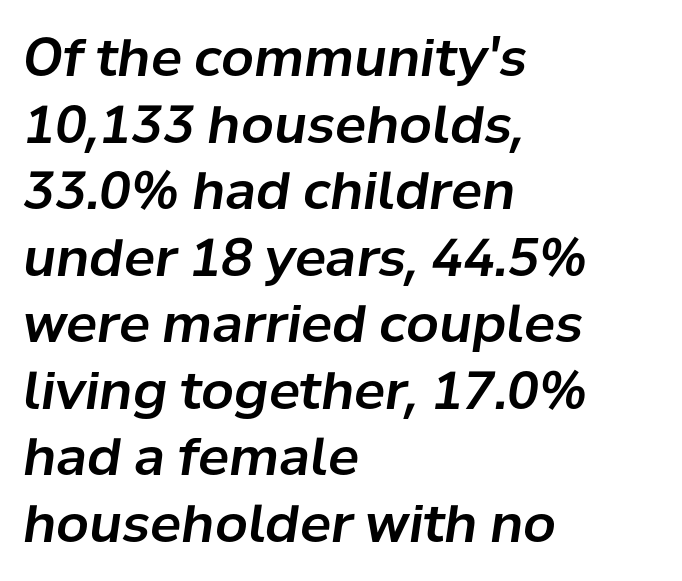
Q: Is the text italic (slanted)? A: Yes, it leans right by about 8 degrees.
Q: Is the text underlined? A: No.
Q: How is the paragraph aligned? A: Left-aligned.
Q: Is the spacing between letters normal or unusually wide? A: Normal.
Q: Is the spacing between lines tight, normal or loose? A: Normal.
Q: Width (condensed, normal, or wide)? A: Normal.
Q: Stroke contrast? A: Low.
Q: x-height? A: Medium.
Q: Monospaced? A: No.
